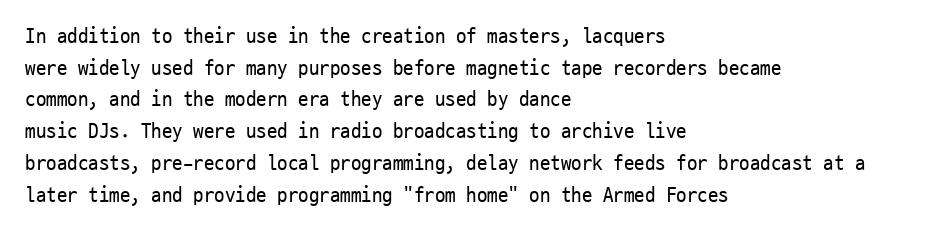
The image shows 21 px text type, upright; set left-aligned, normal line spacing (1.51x), normal letter spacing, not underlined.
